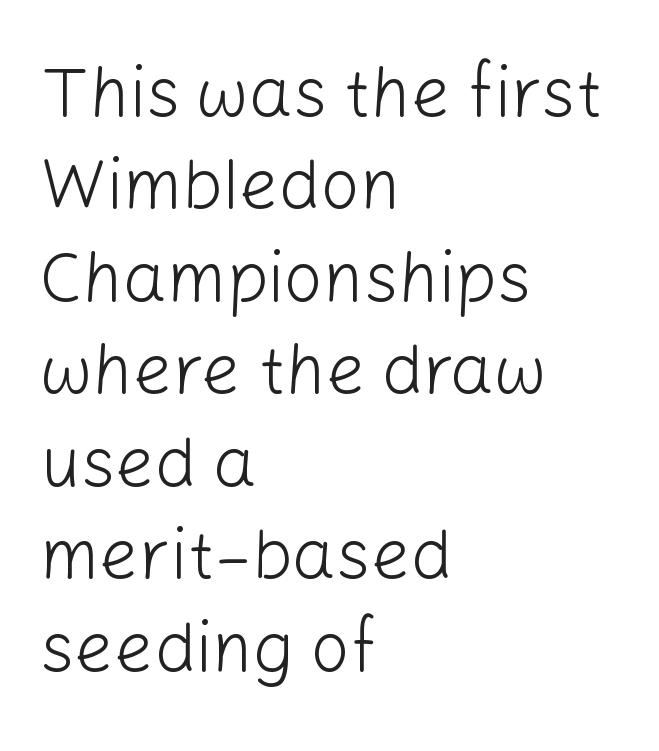
{"serif": "no", "italic": "no", "bold": "no", "weight": "light", "width": "normal", "stroke_contrast": "low", "x_height": "medium", "monospaced": "no", "underline": "no", "align": "left", "line_spacing": "normal", "line_spacing_ratio": 1.34, "letter_spacing": "normal", "letter_spacing_em": 0.0, "glyph_px": 69}
